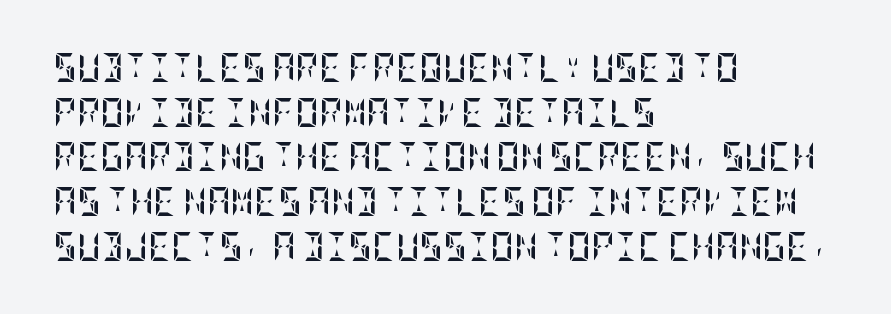
The image shows 29 px semibold, condensed type, upright; set left-aligned, normal line spacing (1.54x), normal letter spacing, not underlined; low stroke contrast and a large x-height.
